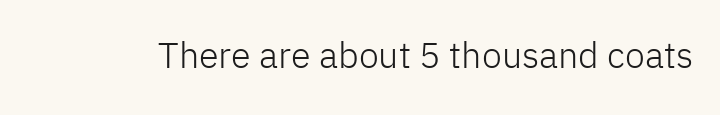
The image shows 36 px light sans-serif type, upright; set normal letter spacing, not underlined; low stroke contrast and a medium x-height.
